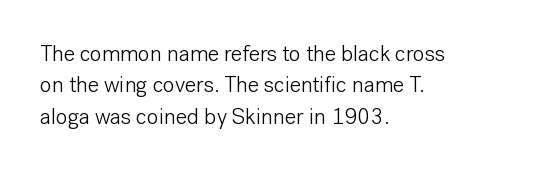
The line-height multiplier appears to be the usual default. The ragged edge is on the right, which tells us the setting is flush left. A typesetter would mark this as roman, not italic. This sample uses plain, unmodified letter spacing. No letter is thick-stroked: the sample isn't bold.
